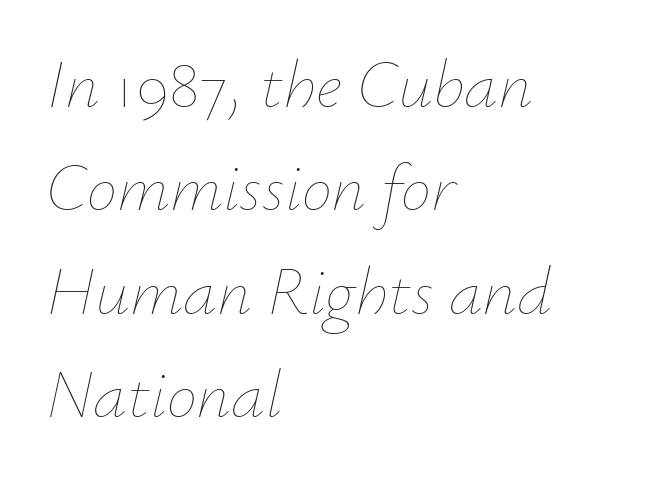
{"italic": "yes", "lean": "right", "slant_degrees": 12, "bold": "no", "weight": "thin", "width": "normal", "stroke_contrast": "low", "x_height": "small", "monospaced": "no", "underline": "no", "align": "left", "line_spacing": "normal", "line_spacing_ratio": 1.52, "letter_spacing": "normal", "letter_spacing_em": 0.0, "glyph_px": 68}
